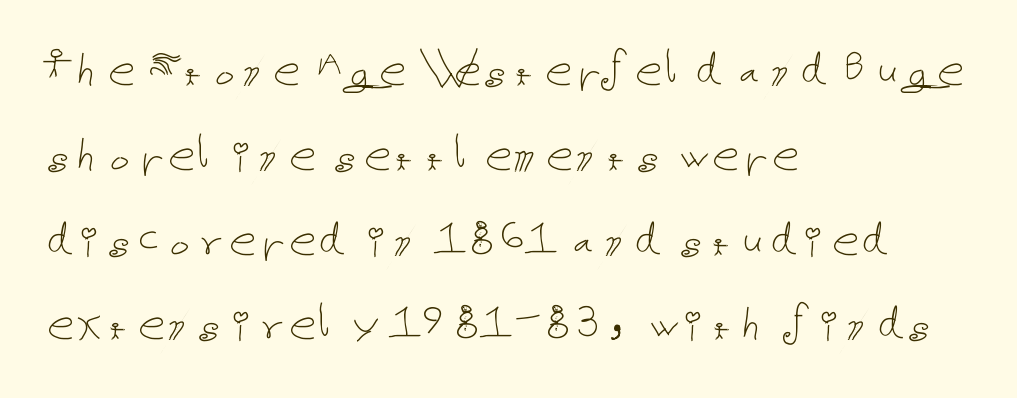
{"italic": "no", "bold": "no", "weight": "thin", "width": "normal", "stroke_contrast": "low", "x_height": "medium", "underline": "no", "align": "left", "line_spacing": "normal", "line_spacing_ratio": 1.57, "letter_spacing": "normal", "letter_spacing_em": 0.0, "glyph_px": 54}
